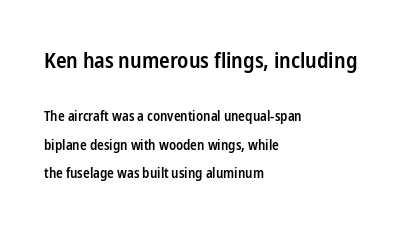
Q: Is the text bold? A: Semi-bold.
Q: Is the text italic (slanted)? A: No, it is upright.
Q: Is the text underlined? A: No.
Q: How is the paragraph aligned? A: Left-aligned.
Q: Is the spacing between letters normal or unusually wide? A: Normal.
Q: Is the spacing between lines tight, normal or loose? A: Loose.
Q: Which block of text is set in a larger size, the first (top) or the second (bottom)? A: The first (top) one.
